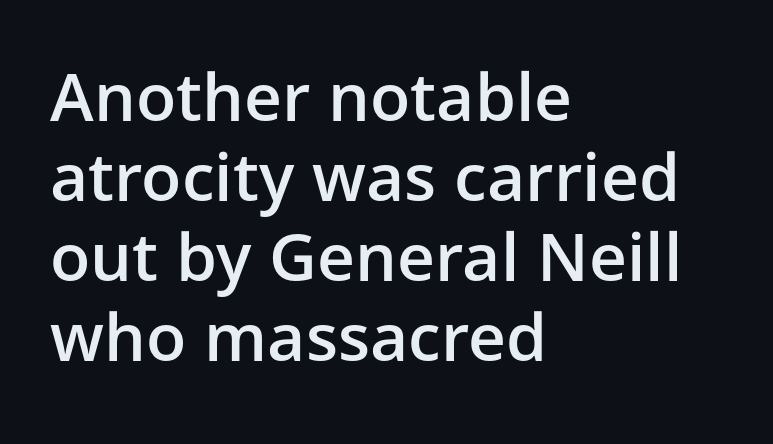
Q: Is the text bold? A: Semi-bold.
Q: Is the text italic (slanted)? A: No, it is upright.
Q: Is the typeface a serif or a sans-serif typeface? A: Sans-serif.
Q: Is the text underlined? A: No.
Q: How is the paragraph aligned? A: Left-aligned.
Q: Is the spacing between letters normal or unusually wide? A: Normal.
Q: Width (condensed, normal, or wide)? A: Normal.
Q: Stroke contrast? A: Low.
Q: x-height? A: Medium.
Q: Monospaced? A: No.
